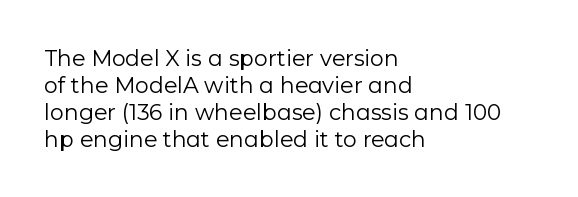
Honestly, the letter spacing is just normal — you wouldn't notice it. A student would call this left alignment; a typographer would say flush left, rag right. The font sits on the lighter half of the weight spectrum, regular included. Just letters on the line, the space beneath them empty.
